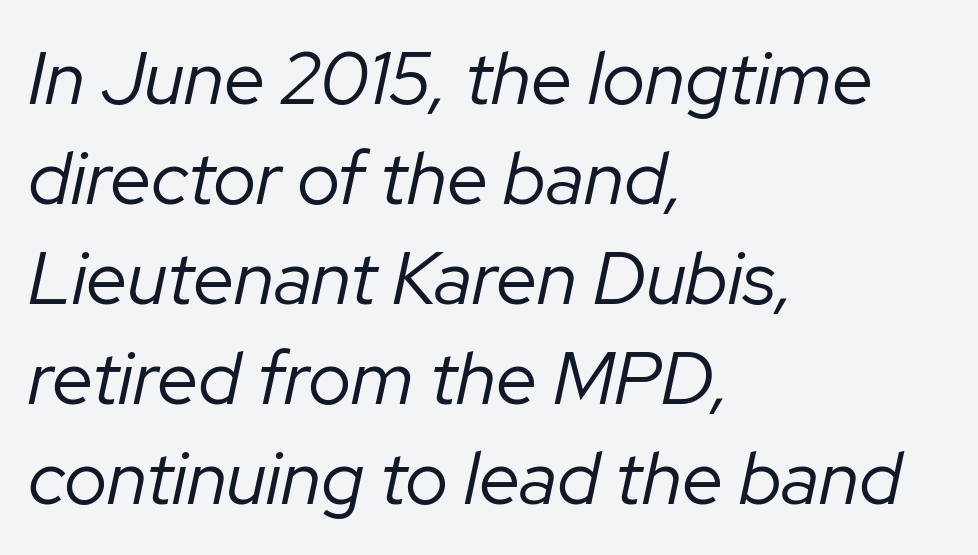
Each letter keeps its own natural width here, so spacing adapts to shape. This sample uses an oblique cut, with every glyph tilted off the vertical. This is not heavy type; no bold has been used. Spacing between characters is what you'd get straight out of the box.
